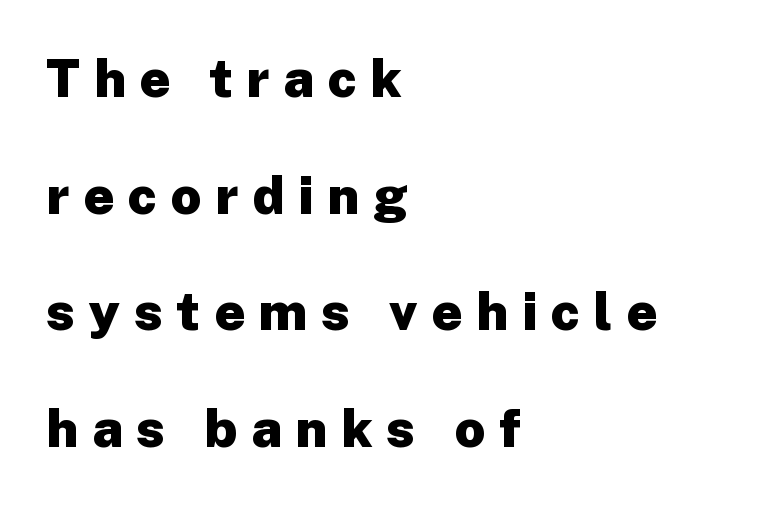
Honestly, the rows look like they've been pulled way apart. Each word looks stretched out because of the extra space between its letters. These lines are composed in type without serifs. Varying glyph widths throughout — classic text-font behaviour. Strong, thick strokes mark this as bold type.
